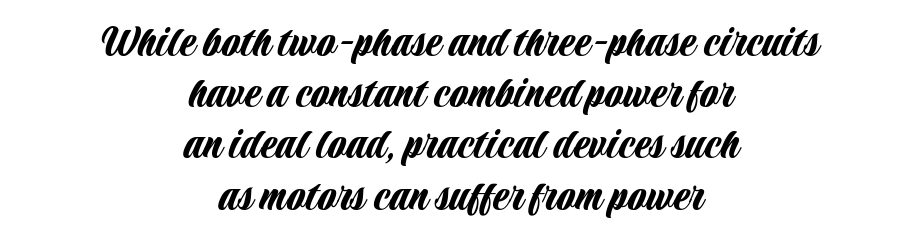
{"serif": "no", "width": "condensed", "stroke_contrast": "low", "x_height": "large", "monospaced": "no", "underline": "no", "align": "center", "line_spacing": "tight", "line_spacing_ratio": 1.09, "letter_spacing": "normal", "letter_spacing_em": 0.0, "glyph_px": 47}
